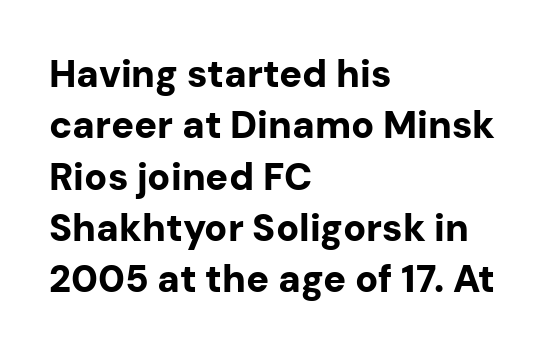
{"serif": "no", "italic": "no", "bold": "yes", "weight": "bold", "width": "normal", "stroke_contrast": "low", "x_height": "medium", "monospaced": "no", "underline": "no", "align": "left", "line_spacing": "normal", "line_spacing_ratio": 1.35, "letter_spacing": "normal", "letter_spacing_em": 0.0, "glyph_px": 38}
